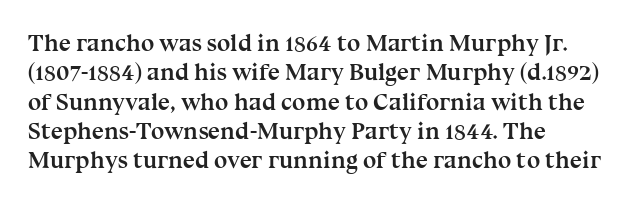
Spacing between characters is what you'd get straight out of the box. Vertical strokes here are truly vertical. A dark, heavy texture on the line: the type is bold. The glyphs are unaccompanied by any horizontal stroke below them.
